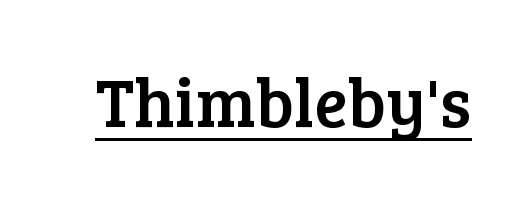
This rendering employs a face with finishing strokes, i.e., a serif. Does extra space separate the letters? No, they use regular spacing. Varying glyph widths throughout — classic text-font behaviour. Glance below the letters and you will spot a drawn line. Designer's note — italics off, roman on.
